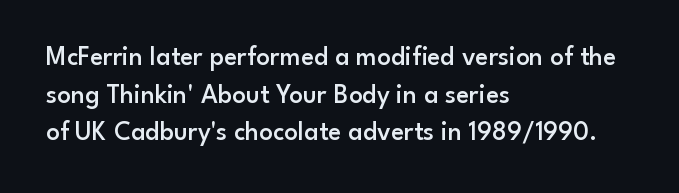
The image shows 27 px text type, upright; set left-aligned, normal line spacing (1.39x), normal letter spacing, not underlined.
